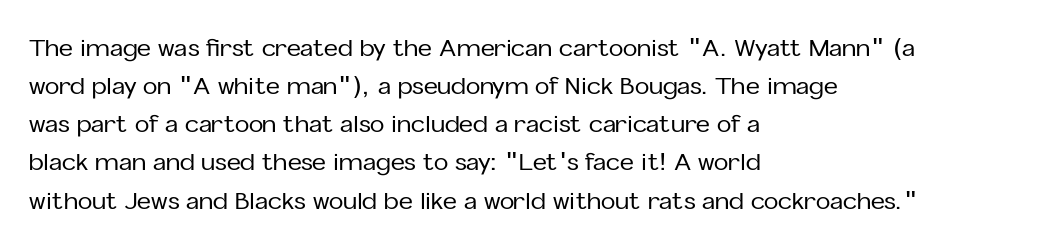
Q: Is the text italic (slanted)? A: No, it is upright.
Q: Is the text underlined? A: No.
Q: How is the paragraph aligned? A: Left-aligned.
Q: Is the spacing between letters normal or unusually wide? A: Normal.
Q: Is the spacing between lines tight, normal or loose? A: Normal.
